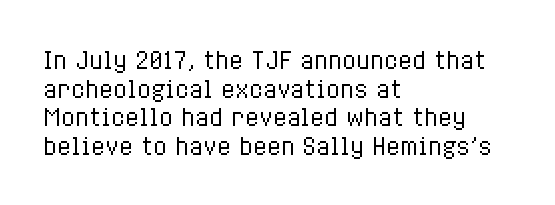
The image shows 23 px text type, upright; set left-aligned, normal line spacing (1.25x), normal letter spacing, not underlined.
